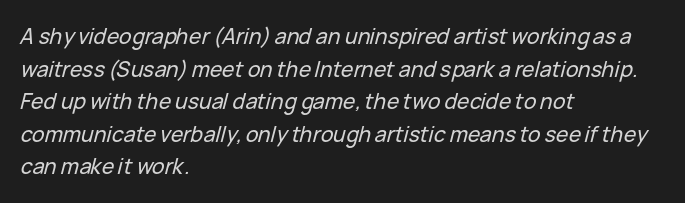
Rendered with sloped, italic letterforms. Vertically, the passage feels balanced, rows spaced as you'd expect. Is the block centered? No — it sits flush against the left margin. This sample uses plain, unmodified letter spacing. The foot of each line stays bare and open.
